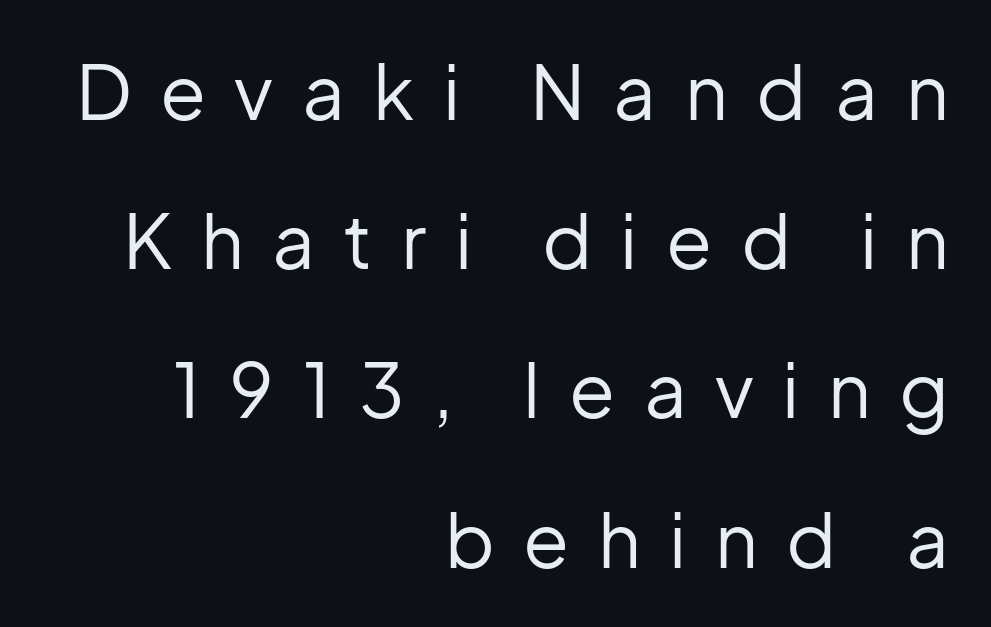
{"serif": "no", "italic": "no", "bold": "no", "weight": "regular", "width": "normal", "stroke_contrast": "low", "x_height": "medium", "monospaced": "no", "underline": "no", "align": "right", "line_spacing": "loose", "line_spacing_ratio": 1.99, "letter_spacing": "wide", "letter_spacing_em": 0.38, "glyph_px": 75}
